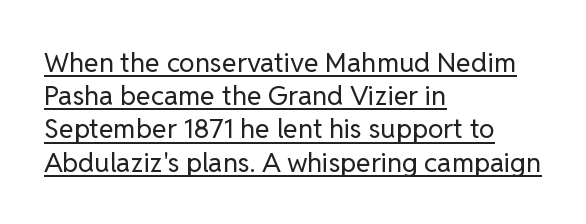
{"italic": "no", "bold": "no", "underline": "yes", "align": "left", "line_spacing_ratio": 1.23, "letter_spacing": "normal", "letter_spacing_em": 0.0, "glyph_px": 27}
